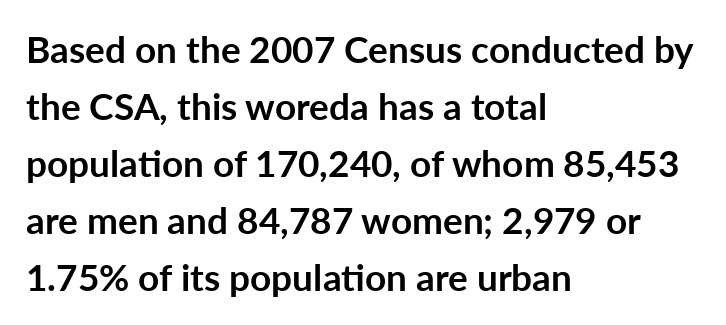
The image shows 37 px semibold sans-serif type, upright; set left-aligned, normal line spacing (1.54x), normal letter spacing, not underlined; low stroke contrast and a medium x-height.
